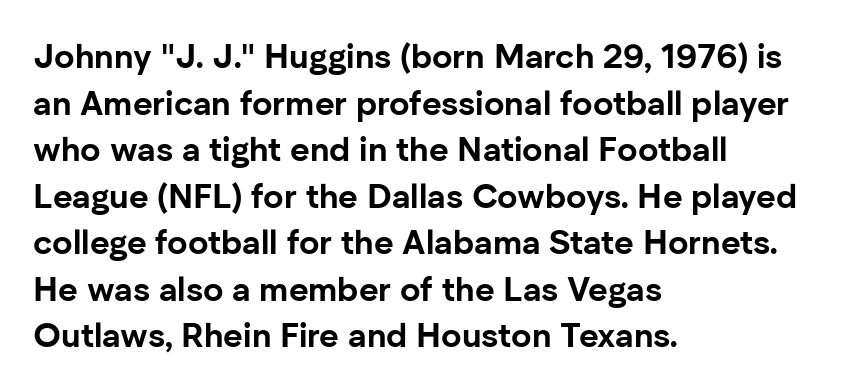
{"serif": "no", "italic": "no", "bold": "yes", "weight": "bold", "width": "normal", "stroke_contrast": "low", "x_height": "medium", "monospaced": "no", "underline": "no", "align": "left", "line_spacing": "normal", "line_spacing_ratio": 1.37, "letter_spacing": "normal", "letter_spacing_em": 0.0, "glyph_px": 34}
